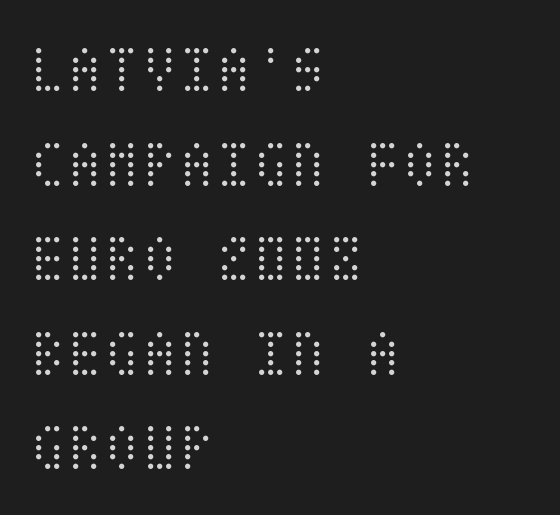
Teacher's note: observe the even left margin — that is flush-left alignment. Rows of type keep a routine distance in the vertical direction. Ordinary non-slanted type is in use. Clear beneath every line of the passage. Unbolded letterforms with no extra heft.
